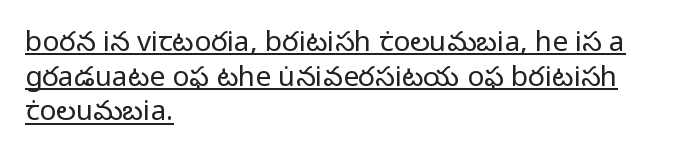
The image shows 28 px regular-weight sans-serif type, upright; set left-aligned, line spacing 1.24x, normal letter spacing, underlined; low stroke contrast and a medium x-height.
